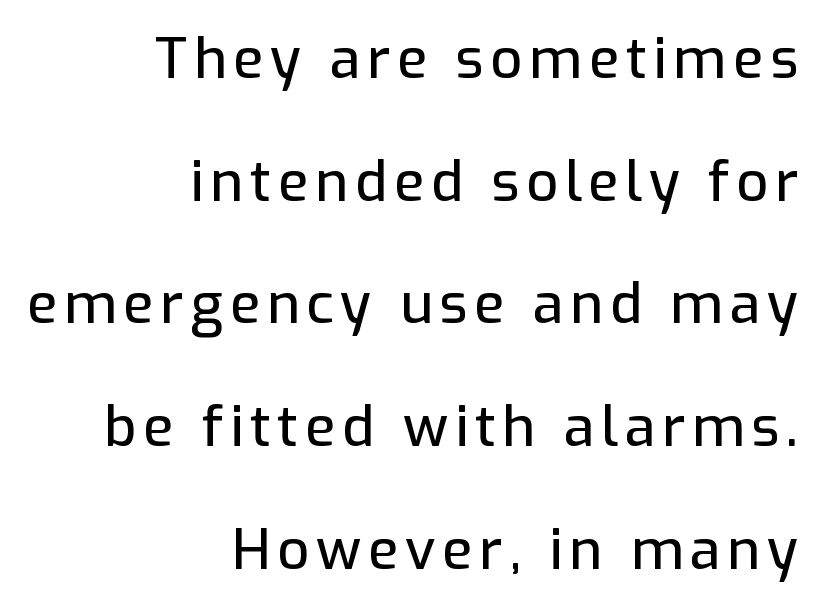
How would I describe the line gaps? Wide and relaxed. Grotesque or geometric, the face here clearly has no serifs. The passage shown is not underscored anywhere. Posture: upright roman. Note the varied advance widths — an 'i' is clearly narrower than an 'm'.
